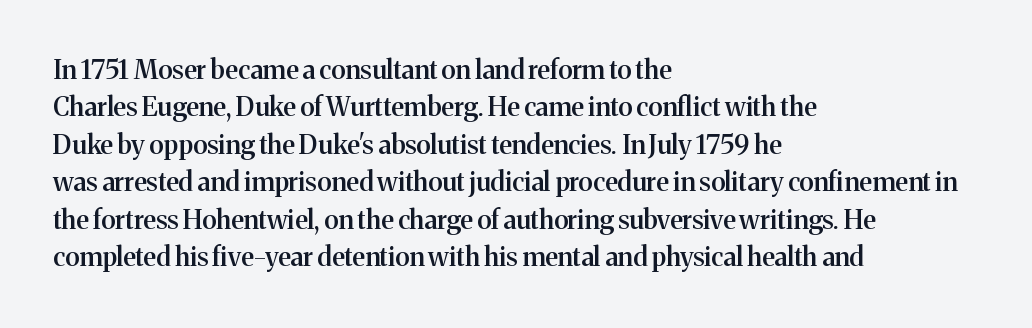
{"italic": "no", "bold": "semi", "underline": "no", "align": "left", "line_spacing": "normal", "line_spacing_ratio": 1.44, "letter_spacing": "normal", "letter_spacing_em": 0.0, "glyph_px": 26}
